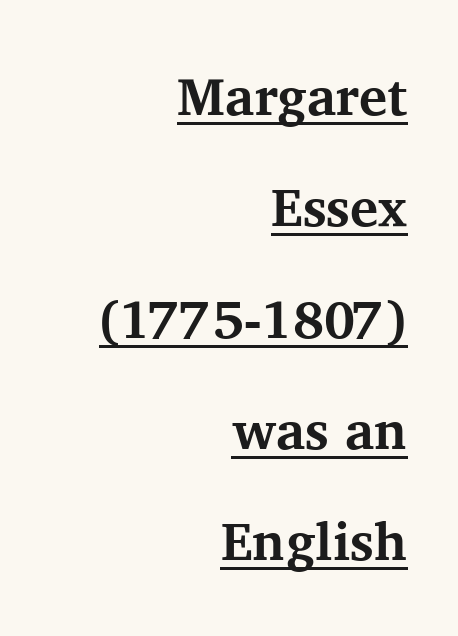
{"serif": "yes", "italic": "no", "bold": "yes", "weight": "bold", "width": "normal", "stroke_contrast": "medium", "x_height": "medium", "monospaced": "no", "underline": "yes", "align": "right", "line_spacing": "loose", "line_spacing_ratio": 2.1, "letter_spacing": "normal", "letter_spacing_em": 0.0, "glyph_px": 53}
